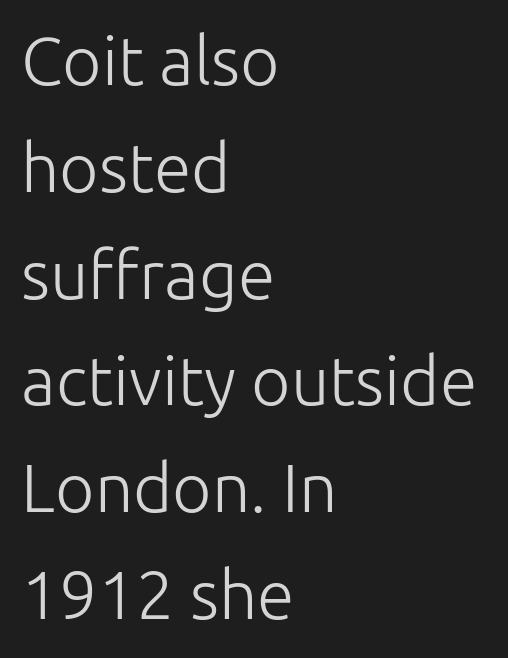
Q: Is the text bold? A: No.
Q: Is the text italic (slanted)? A: No, it is upright.
Q: Is the typeface a serif or a sans-serif typeface? A: Sans-serif.
Q: Is the text underlined? A: No.
Q: How is the paragraph aligned? A: Left-aligned.
Q: Is the spacing between letters normal or unusually wide? A: Normal.
Q: Is the spacing between lines tight, normal or loose? A: Normal.
Q: Width (condensed, normal, or wide)? A: Normal.
Q: Stroke contrast? A: Low.
Q: x-height? A: Medium.
Q: Monospaced? A: No.
